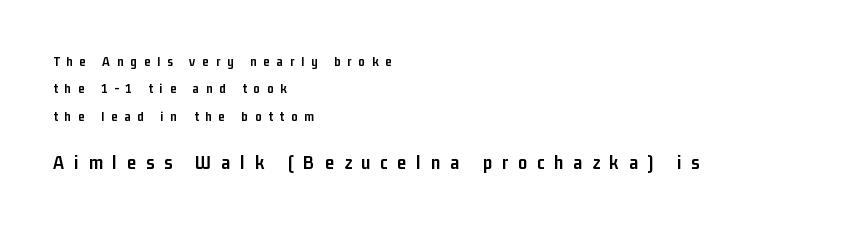
{"italic": "no", "bold": "yes", "underline": "no", "align": "left", "line_spacing": "loose", "line_spacing_ratio": 1.95, "letter_spacing": "wide", "letter_spacing_em": 0.5, "larger_block": "second", "size_ratio": 1.43, "glyph_px": 20}
